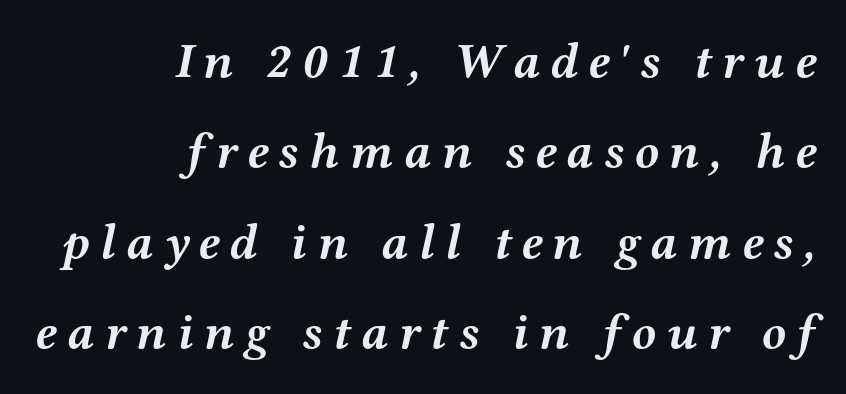
The image shows 50 px semibold, wide serif type, italic (leaning right); set right-aligned, line spacing 1.81x, unusually wide letter spacing (+0.2 em), not underlined; medium stroke contrast and a medium x-height.
